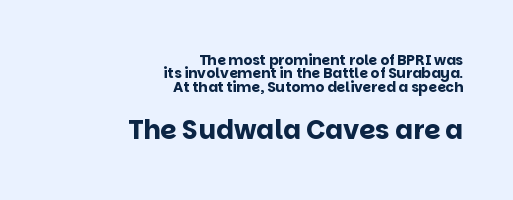
The image shows 26 px bold type, upright; set right-aligned, tight line spacing (0.96x), normal letter spacing, not underlined; the second (bottom) block is 1.86x larger.
